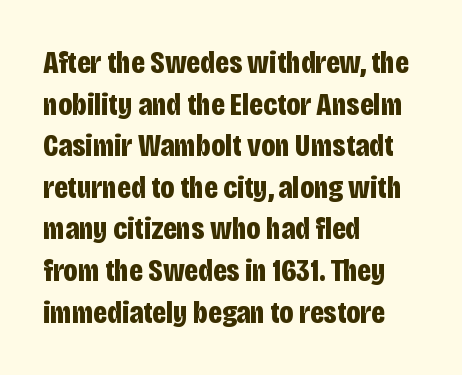
Q: Is the text bold? A: Yes.
Q: Is the text italic (slanted)? A: No, it is upright.
Q: Is the typeface a serif or a sans-serif typeface? A: Sans-serif.
Q: Is the text underlined? A: No.
Q: How is the paragraph aligned? A: Left-aligned.
Q: Is the spacing between letters normal or unusually wide? A: Normal.
Q: Is the spacing between lines tight, normal or loose? A: Normal.
Q: Width (condensed, normal, or wide)? A: Condensed.
Q: Stroke contrast? A: Low.
Q: x-height? A: Large.
Q: Monospaced? A: No.
